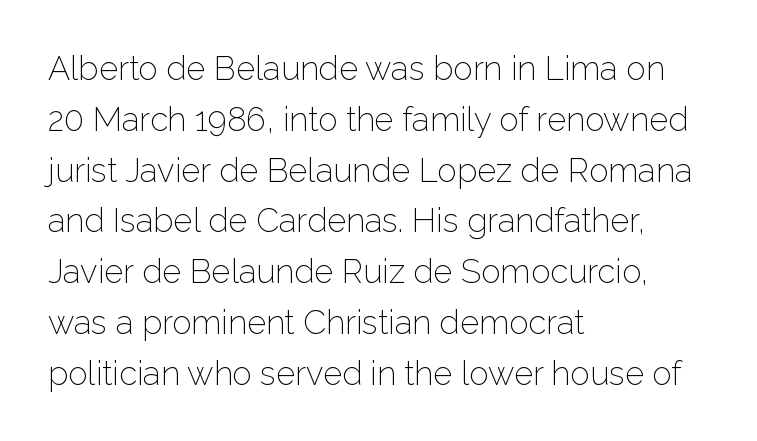
The typeface chosen for these lines omits serifs. In terms of leading, this rendering sits right in the middle. The letterforms sit shoulder to shoulder at normal distance. A student would call this left alignment; a typographer would say flush left, rag right. Note the varied advance widths — an 'i' is clearly narrower than an 'm'. No italicization has been applied; the sample stays upright.
